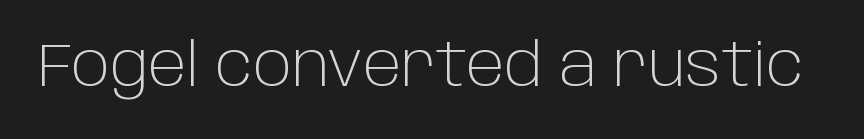
Q: Is the text bold? A: No.
Q: Is the text italic (slanted)? A: No, it is upright.
Q: Is the typeface a serif or a sans-serif typeface? A: Sans-serif.
Q: Is the text underlined? A: No.
Q: Is the spacing between letters normal or unusually wide? A: Normal.
Q: Width (condensed, normal, or wide)? A: Normal.
Q: Stroke contrast? A: Low.
Q: x-height? A: Large.
Q: Monospaced? A: No.
